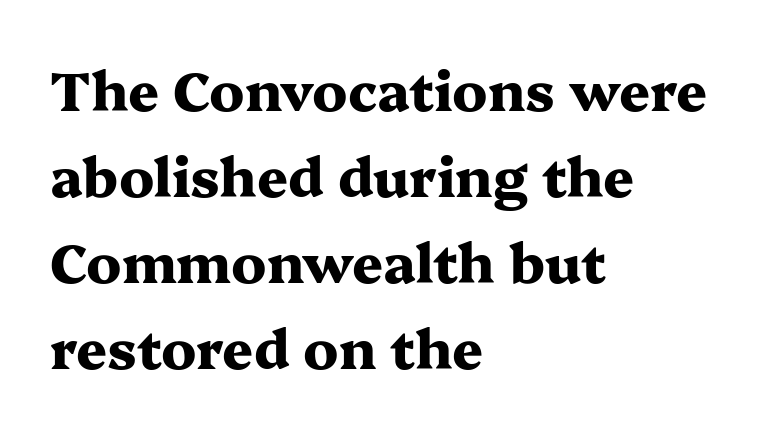
The image shows 54 px heavy, wide serif type, upright; set left-aligned, normal line spacing (1.59x), normal letter spacing, not underlined; medium stroke contrast and a medium x-height.
